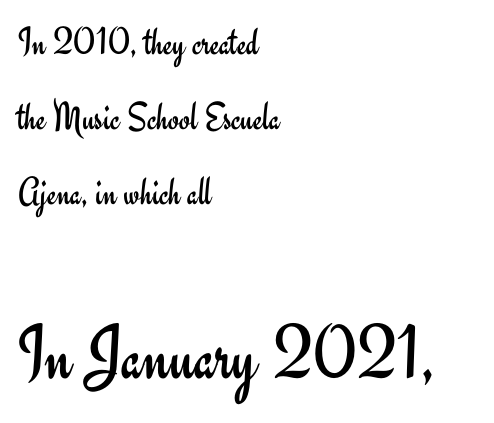
Block two is the big one; block one sits smaller above it. Nobody touched the tracking dial on this one. No letter is thick-stroked: the sample isn't bold. Visually the block forms a straight wall on the left and a jagged coastline on the right. Typographically, this falls in the sans-serif category. Plain, unruled lines of type.
